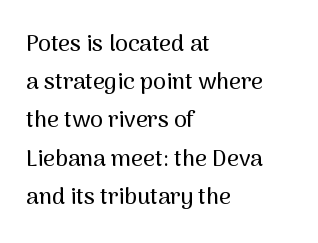
The image shows 23 px text type, upright; set left-aligned, normal line spacing (1.66x), normal letter spacing, not underlined.
